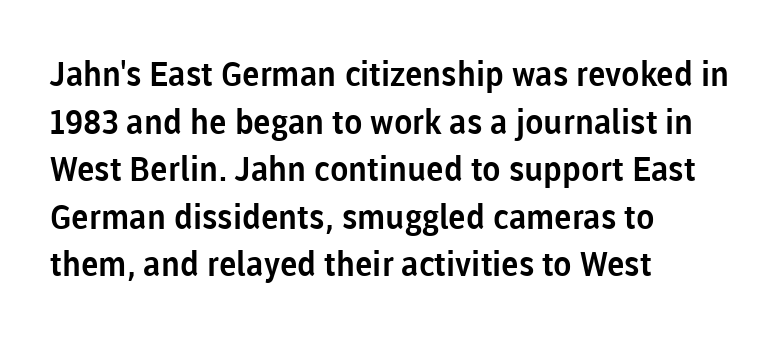
{"serif": "no", "italic": "no", "width": "normal", "stroke_contrast": "low", "x_height": "medium", "monospaced": "no", "underline": "no", "align": "left", "line_spacing": "normal", "line_spacing_ratio": 1.4, "letter_spacing": "normal", "letter_spacing_em": 0.0, "glyph_px": 34}
